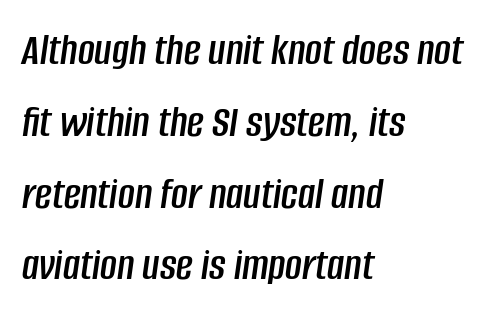
Normally led — the rows are evenly, conventionally spaced. The line texture is even and compact thanks to regular tracking. One-word summary of the alignment: left. An italicized treatment has been applied to the whole sample.
